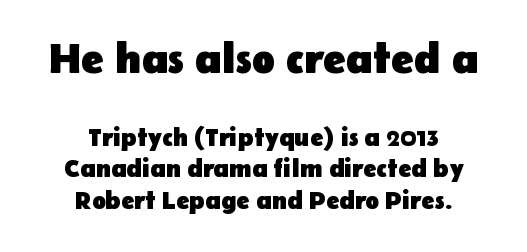
{"serif": "no", "italic": "no", "bold": "yes", "weight": "heavy", "width": "normal", "stroke_contrast": "low", "x_height": "medium", "monospaced": "no", "underline": "no", "align": "center", "line_spacing": "normal", "line_spacing_ratio": 1.26, "letter_spacing": "normal", "letter_spacing_em": 0.0, "larger_block": "first", "size_ratio": 1.72, "glyph_px": 43}
